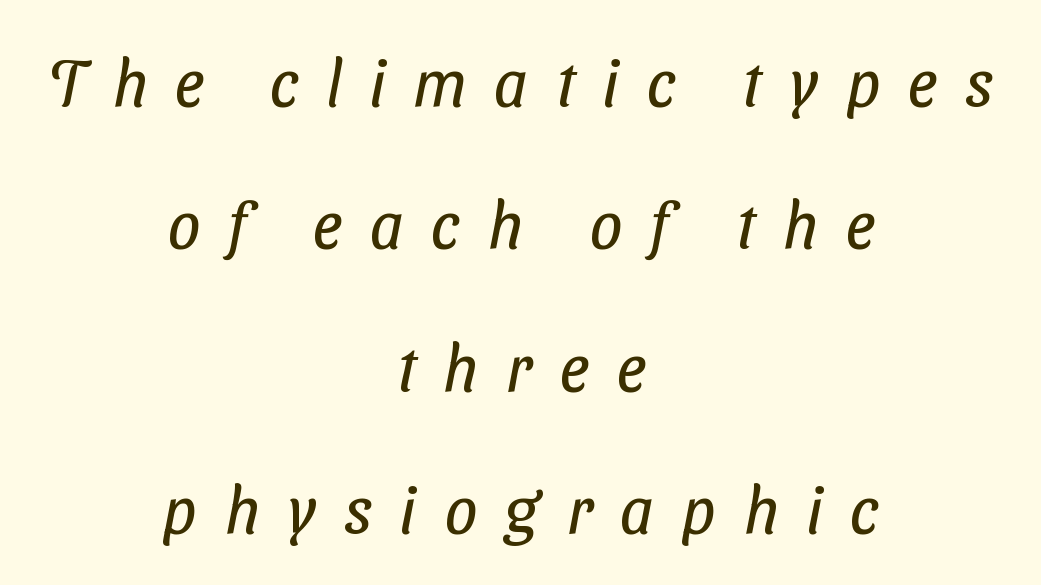
The image shows 65 px regular-weight, condensed sans-serif type; set centered, loose line spacing (2.19x), unusually wide letter spacing (+0.43 em), not underlined; low stroke contrast and a medium x-height.
